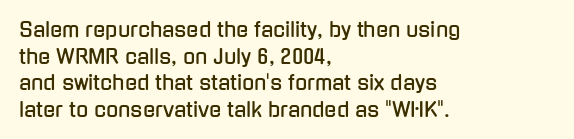
Q: Is the text italic (slanted)? A: No, it is upright.
Q: Is the text underlined? A: No.
Q: How is the paragraph aligned? A: Left-aligned.
Q: Is the spacing between letters normal or unusually wide? A: Normal.
Q: Is the spacing between lines tight, normal or loose? A: Normal.
